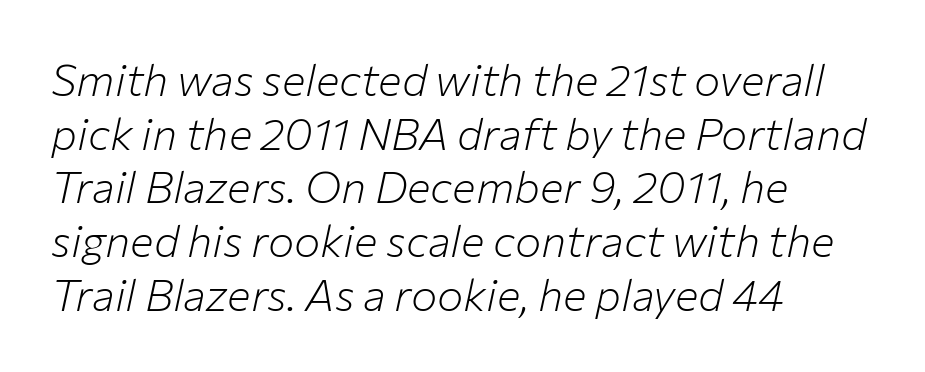
{"italic": "yes", "lean": "right", "slant_degrees": 12, "bold": "no", "weight": "light", "width": "normal", "stroke_contrast": "low", "x_height": "medium", "monospaced": "no", "underline": "no", "align": "left", "line_spacing_ratio": 1.22, "letter_spacing": "normal", "letter_spacing_em": 0.0, "glyph_px": 44}
